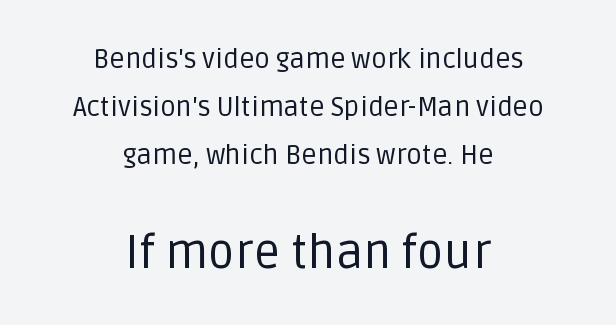
The image shows 47 px regular-weight sans-serif type, upright; set centered, line spacing 1.77x, normal letter spacing, not underlined; the second (bottom) block is 1.74x larger; low stroke contrast and a large x-height.
